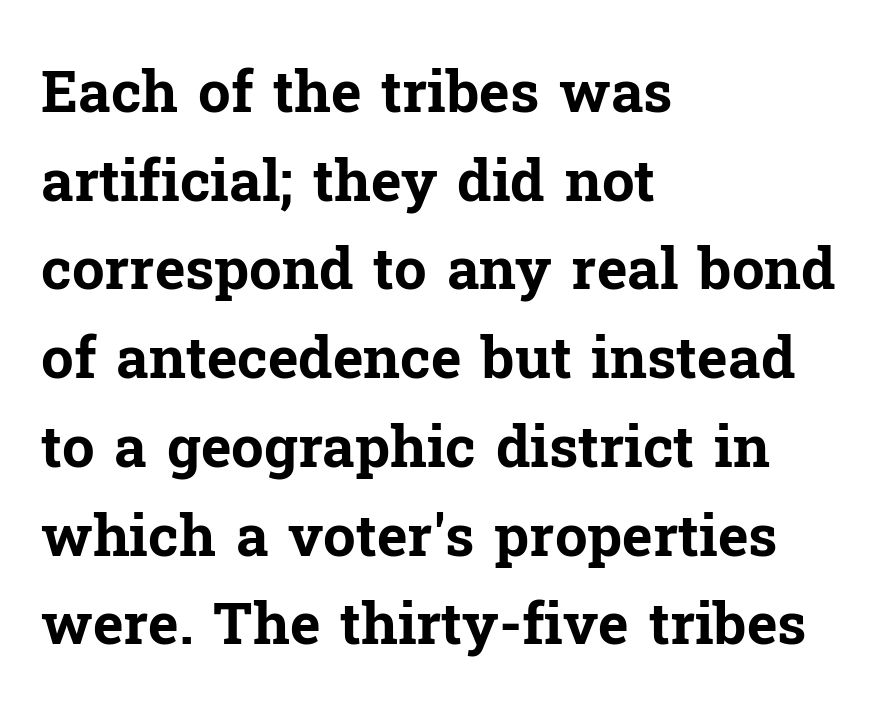
Q: Is the text bold? A: Yes.
Q: Is the text italic (slanted)? A: No, it is upright.
Q: Is the typeface a serif or a sans-serif typeface? A: Serif.
Q: Is the text underlined? A: No.
Q: How is the paragraph aligned? A: Left-aligned.
Q: Is the spacing between letters normal or unusually wide? A: Normal.
Q: Is the spacing between lines tight, normal or loose? A: Normal.
Q: Width (condensed, normal, or wide)? A: Normal.
Q: Stroke contrast? A: Low.
Q: x-height? A: Medium.
Q: Monospaced? A: No.
